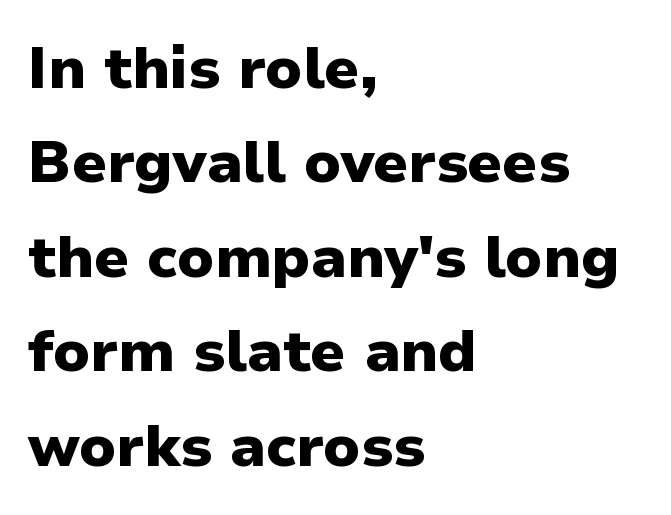
Q: Is the text bold? A: Yes.
Q: Is the text italic (slanted)? A: No, it is upright.
Q: Is the typeface a serif or a sans-serif typeface? A: Sans-serif.
Q: Is the text underlined? A: No.
Q: How is the paragraph aligned? A: Left-aligned.
Q: Is the spacing between letters normal or unusually wide? A: Normal.
Q: Is the spacing between lines tight, normal or loose? A: Normal.
Q: Width (condensed, normal, or wide)? A: Normal.
Q: Stroke contrast? A: Low.
Q: x-height? A: Medium.
Q: Monospaced? A: No.
